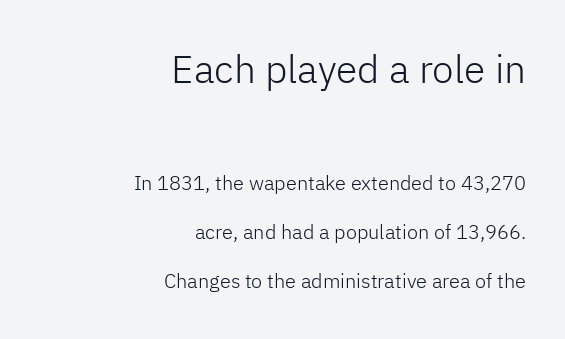
The image shows 39 px light sans-serif type, upright; set right-aligned, loose line spacing (2.47x), normal letter spacing, not underlined; the first (top) block is 1.95x larger; low stroke contrast and a medium x-height.
